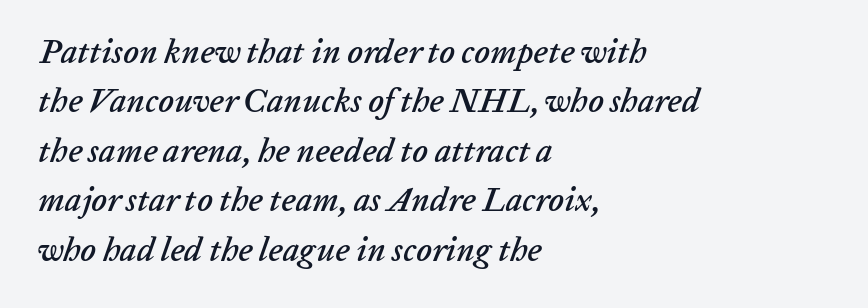
Q: Is the text italic (slanted)? A: Yes, it leans right by about 20 degrees.
Q: Is the text underlined? A: No.
Q: How is the paragraph aligned? A: Left-aligned.
Q: Is the spacing between letters normal or unusually wide? A: Normal.
Q: Is the spacing between lines tight, normal or loose? A: Normal.
Q: Width (condensed, normal, or wide)? A: Normal.
Q: Stroke contrast? A: Low.
Q: x-height? A: Medium.
Q: Monospaced? A: No.
